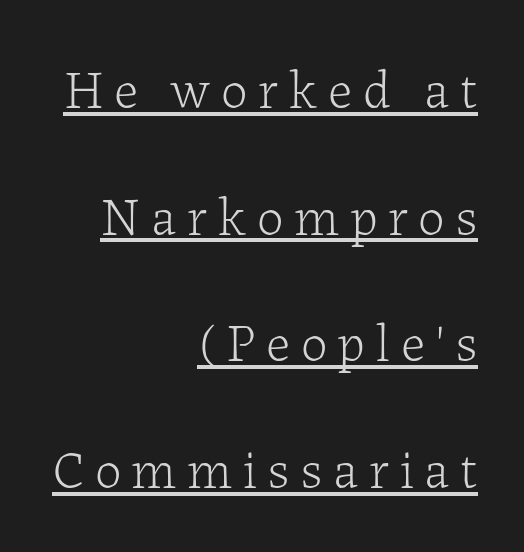
Q: Is the text bold? A: No.
Q: Is the text italic (slanted)? A: No, it is upright.
Q: Is the typeface a serif or a sans-serif typeface? A: Serif.
Q: Is the text underlined? A: Yes.
Q: How is the paragraph aligned? A: Right-aligned.
Q: Is the spacing between letters normal or unusually wide? A: Unusually wide.
Q: Is the spacing between lines tight, normal or loose? A: Loose.
Q: Width (condensed, normal, or wide)? A: Normal.
Q: Stroke contrast? A: Low.
Q: x-height? A: Medium.
Q: Monospaced? A: No.
